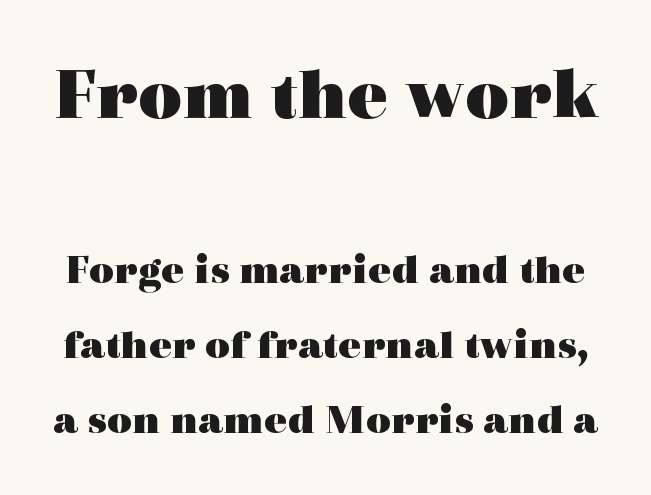
The image shows 76 px heavy, wide serif type, upright; set line spacing 1.74x, normal letter spacing, not underlined; the first (top) block is 1.77x larger; a medium x-height.
